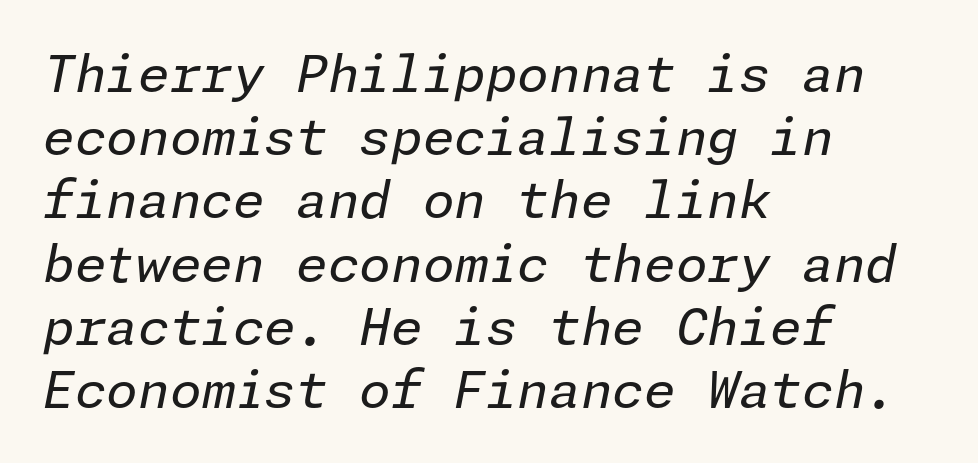
{"italic": "yes", "lean": "right", "slant_degrees": 11, "bold": "no", "weight": "regular", "width": "normal", "stroke_contrast": "low", "x_height": "medium", "underline": "no", "align": "left", "line_spacing_ratio": 1.24, "letter_spacing": "normal", "letter_spacing_em": 0.0, "glyph_px": 51}
